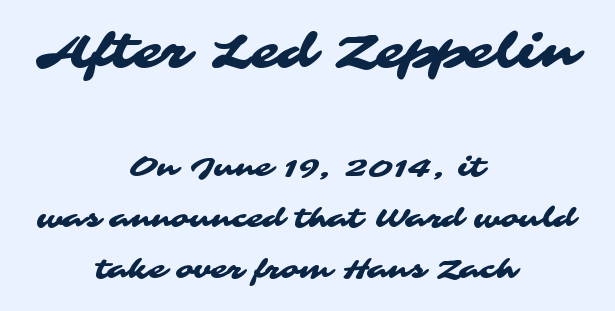
Q: Is the typeface a serif or a sans-serif typeface? A: Sans-serif.
Q: Is the text underlined? A: No.
Q: How is the paragraph aligned? A: Centered.
Q: Is the spacing between letters normal or unusually wide? A: Normal.
Q: Is the spacing between lines tight, normal or loose? A: Loose.
Q: Which block of text is set in a larger size, the first (top) or the second (bottom)? A: The first (top) one.
Q: Width (condensed, normal, or wide)? A: Wide.
Q: Stroke contrast? A: Medium.
Q: x-height? A: Medium.
Q: Monospaced? A: No.
